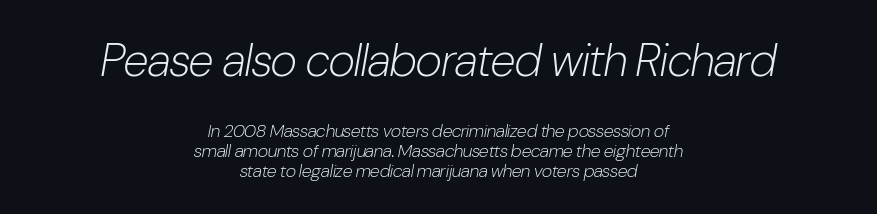
The image shows 46 px light, condensed type, italic (leaning right); set centered, tight line spacing (1.13x), normal letter spacing, not underlined; the first (top) block is 2.56x larger; low stroke contrast and a medium x-height.
